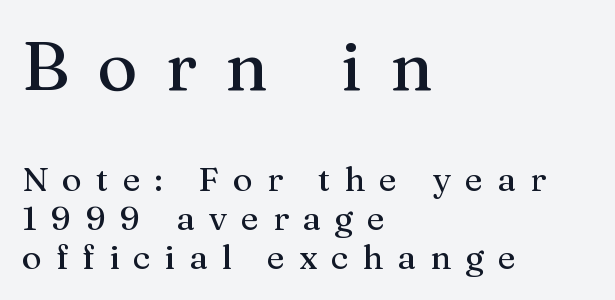
The image shows 69 px serif type, upright; set left-aligned, tight line spacing (1.15x), unusually wide letter spacing (+0.41 em), not underlined; the first (top) block is 2.03x larger; medium stroke contrast and a medium x-height.
